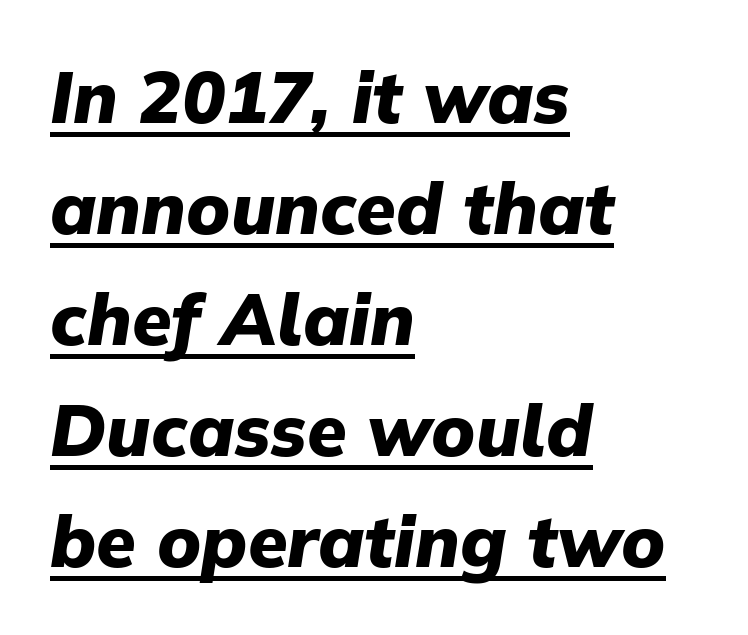
Q: Is the text bold? A: Yes.
Q: Is the text italic (slanted)? A: Yes, it leans right by about 9 degrees.
Q: Is the text underlined? A: Yes.
Q: How is the paragraph aligned? A: Left-aligned.
Q: Is the spacing between letters normal or unusually wide? A: Normal.
Q: Is the spacing between lines tight, normal or loose? A: Normal.
Q: Width (condensed, normal, or wide)? A: Normal.
Q: Stroke contrast? A: Low.
Q: x-height? A: Medium.
Q: Monospaced? A: No.
